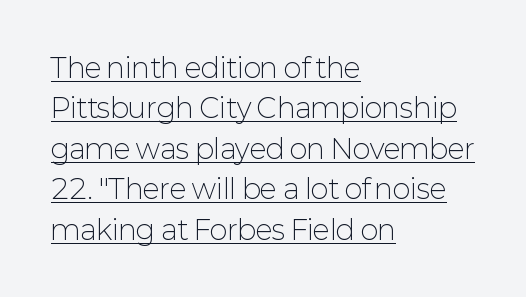
You can see a thin bar hugging the bottom of the glyphs. The rendering keeps characters at their native spacing. Letters have the restrained weight of plain body copy at most. No italicization has been applied; the sample stays upright. What's the leading like? Ordinary, nothing unusual.
